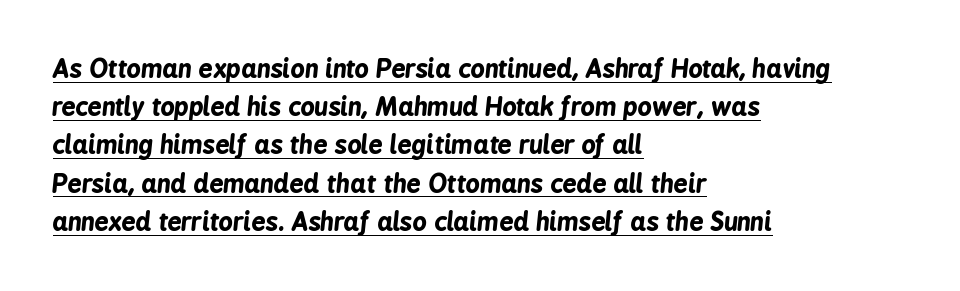
Q: Is the text bold? A: Yes.
Q: Is the text italic (slanted)? A: Yes, it leans right by about 6 degrees.
Q: Is the text underlined? A: Yes.
Q: How is the paragraph aligned? A: Left-aligned.
Q: Is the spacing between letters normal or unusually wide? A: Normal.
Q: Is the spacing between lines tight, normal or loose? A: Normal.
